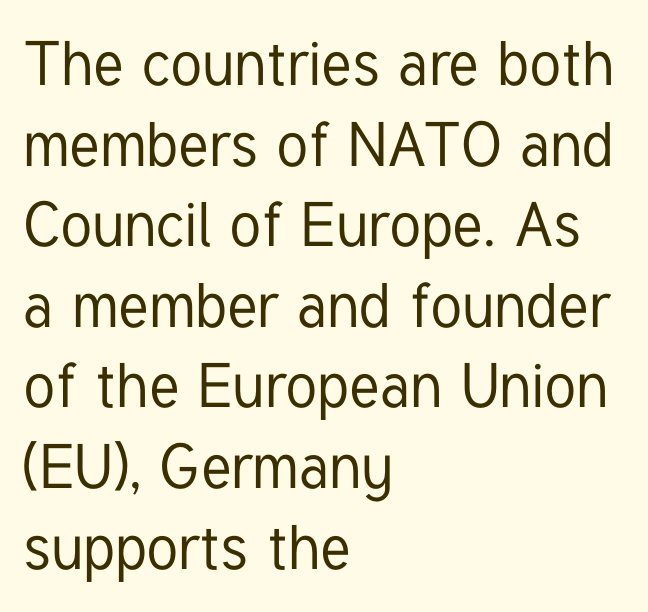
The image shows 62 px condensed sans-serif type, upright; set left-aligned, normal line spacing (1.3x), normal letter spacing, not underlined; low stroke contrast and a medium x-height.
